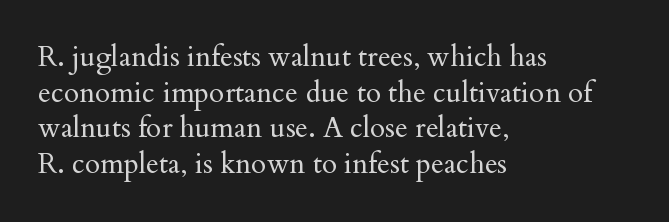
{"serif": "yes", "italic": "no", "bold": "no", "weight": "regular", "width": "normal", "stroke_contrast": "medium", "x_height": "small", "monospaced": "no", "underline": "no", "align": "left", "line_spacing": "normal", "line_spacing_ratio": 1.27, "letter_spacing": "normal", "letter_spacing_em": 0.0, "glyph_px": 28}
